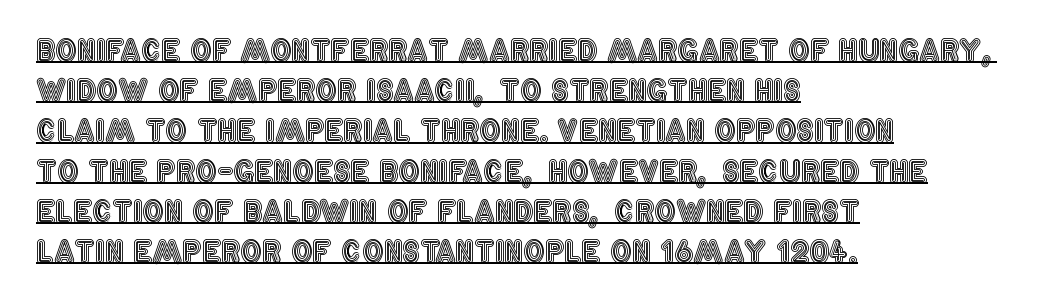
The rendering uses natural spacing where letterforms have individual widths. Notice how the passage keeps a crisp vertical edge on the left only. Nobody touched the tracking dial on this one. Successive baselines arrive at the customary interval. The rendered words wear a rule along their underside.
